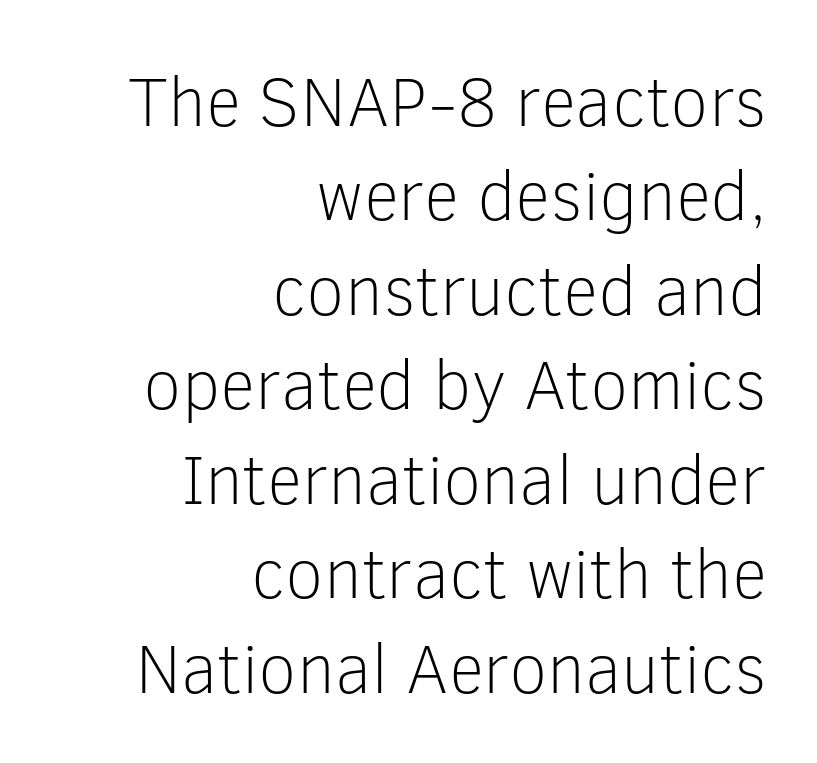
Q: Is the text bold? A: No.
Q: Is the text italic (slanted)? A: No, it is upright.
Q: Is the typeface a serif or a sans-serif typeface? A: Sans-serif.
Q: Is the text underlined? A: No.
Q: How is the paragraph aligned? A: Right-aligned.
Q: Is the spacing between letters normal or unusually wide? A: Normal.
Q: Is the spacing between lines tight, normal or loose? A: Normal.
Q: Width (condensed, normal, or wide)? A: Normal.
Q: Stroke contrast? A: Low.
Q: x-height? A: Medium.
Q: Monospaced? A: No.
